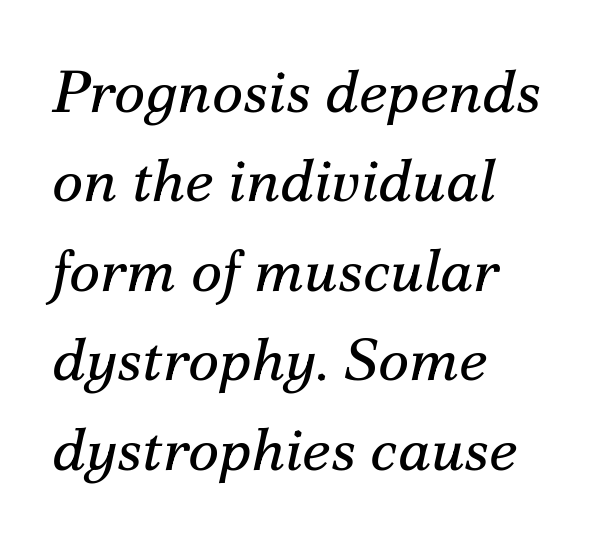
Ink coverage per letter is moderate at most. Observe the serifs anchoring each vertical stroke in this sample. Letter spacing: default. These lines are rendered in a variable-pitch font.
